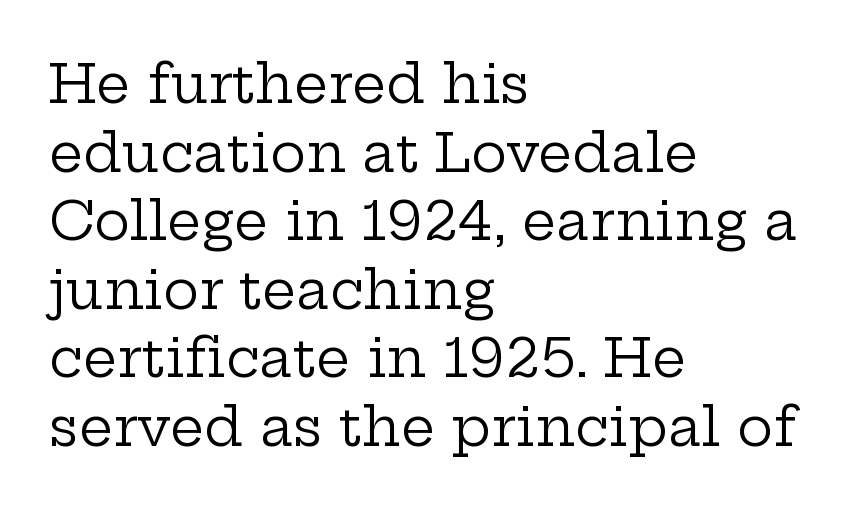
The image shows 54 px regular-weight, wide serif type, upright; set left-aligned, normal line spacing (1.27x), normal letter spacing, not underlined; low stroke contrast and a medium x-height.
